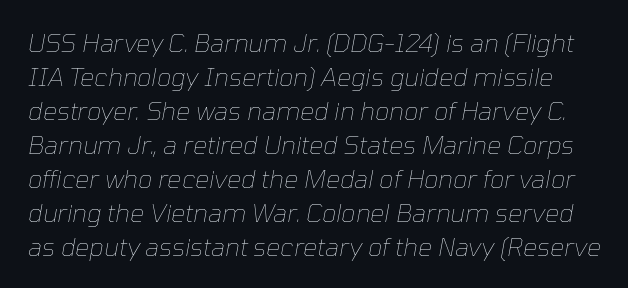
{"italic": "yes", "lean": "right", "slant_degrees": 10, "bold": "no", "underline": "no", "line_spacing": "normal", "line_spacing_ratio": 1.36, "letter_spacing": "normal", "letter_spacing_em": 0.0, "glyph_px": 25}
